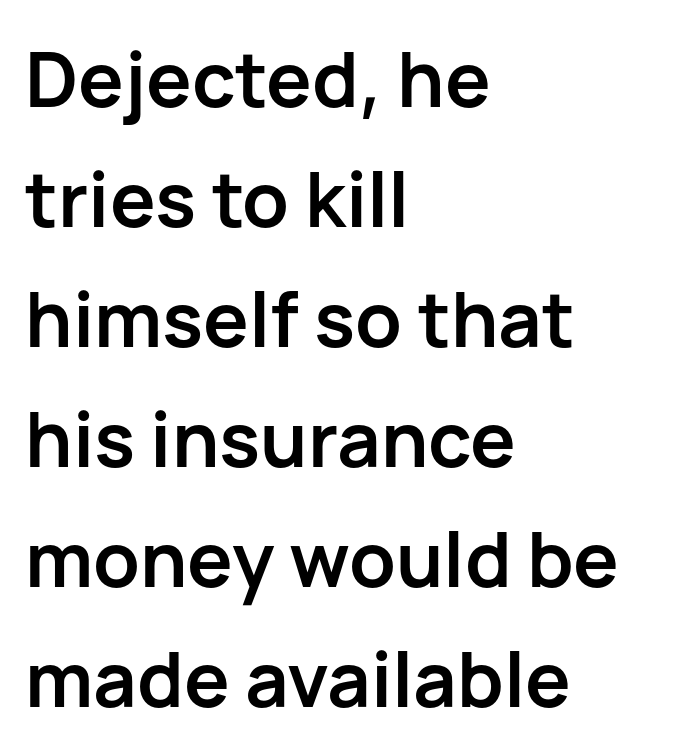
Q: Is the text bold? A: Yes.
Q: Is the text italic (slanted)? A: No, it is upright.
Q: Is the typeface a serif or a sans-serif typeface? A: Sans-serif.
Q: Is the text underlined? A: No.
Q: How is the paragraph aligned? A: Left-aligned.
Q: Is the spacing between letters normal or unusually wide? A: Normal.
Q: Is the spacing between lines tight, normal or loose? A: Normal.
Q: Width (condensed, normal, or wide)? A: Normal.
Q: Stroke contrast? A: Low.
Q: x-height? A: Medium.
Q: Monospaced? A: No.
